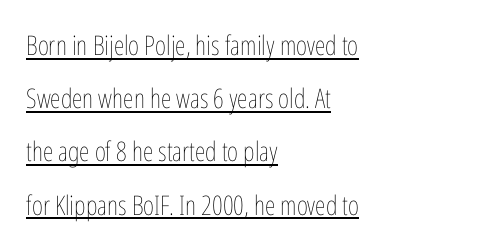
The image shows 27 px text type, upright; set left-aligned, loose line spacing (1.97x), normal letter spacing, underlined.
